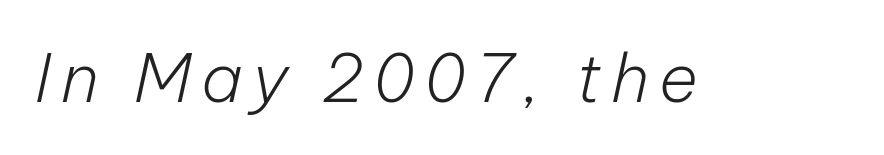
Looks like regular typesetting: each glyph gets only the width it needs. Characters are canted at an angle relative to the baseline's perpendicular. A light-to-regular cut is what we see here. Clear beneath every line of the passage.
